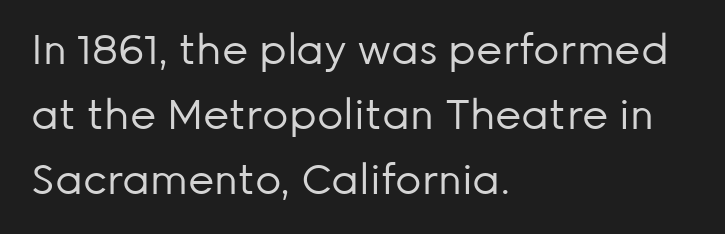
The image shows 41 px regular-weight sans-serif type, upright; set left-aligned, normal line spacing (1.58x), normal letter spacing, not underlined; low stroke contrast and a medium x-height.
